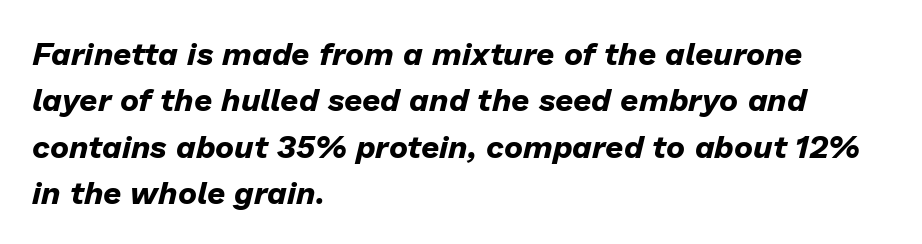
The image shows 32 px bold type, italic (leaning right); set left-aligned, normal line spacing (1.45x), normal letter spacing, not underlined; low stroke contrast and a medium x-height.
